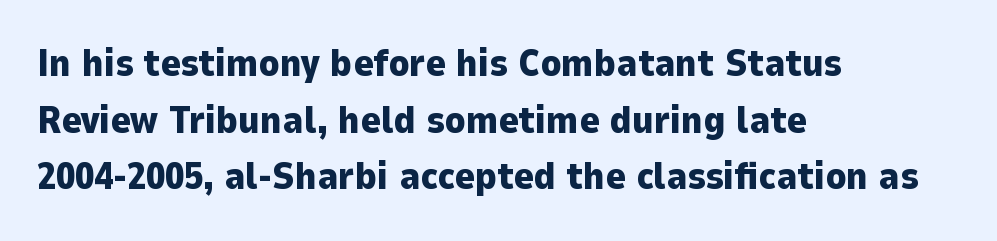
Q: Is the text bold? A: Yes.
Q: Is the text italic (slanted)? A: No, it is upright.
Q: Is the typeface a serif or a sans-serif typeface? A: Sans-serif.
Q: Is the text underlined? A: No.
Q: How is the paragraph aligned? A: Left-aligned.
Q: Is the spacing between letters normal or unusually wide? A: Normal.
Q: Is the spacing between lines tight, normal or loose? A: Normal.
Q: Width (condensed, normal, or wide)? A: Normal.
Q: Stroke contrast? A: Low.
Q: x-height? A: Medium.
Q: Monospaced? A: No.
